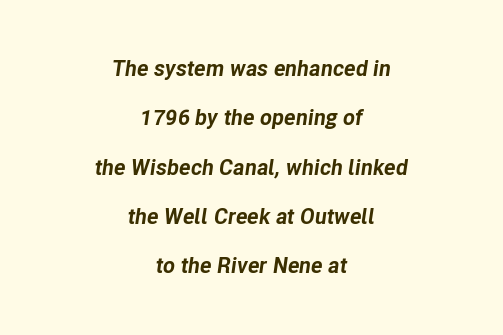
Q: Is the text bold? A: Yes.
Q: Is the text italic (slanted)? A: Yes, it leans right by about 8 degrees.
Q: Is the text underlined? A: No.
Q: How is the paragraph aligned? A: Centered.
Q: Is the spacing between letters normal or unusually wide? A: Normal.
Q: Is the spacing between lines tight, normal or loose? A: Loose.
